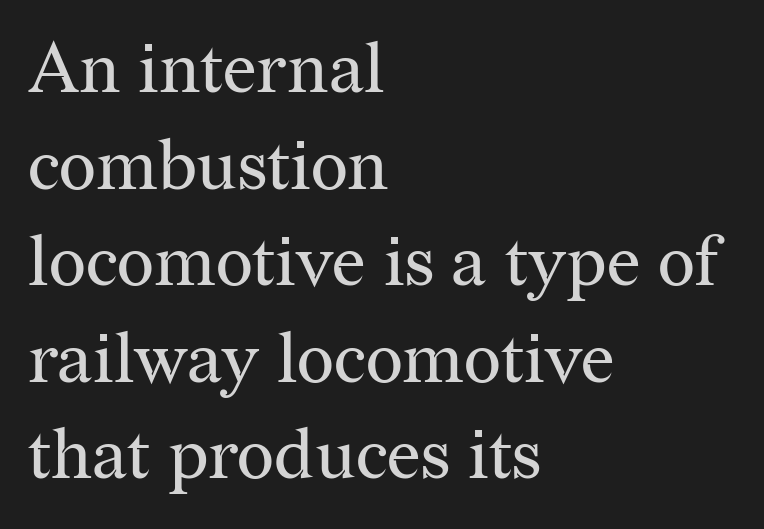
The specimen reads as upright at a glance. Each word holds together tightly as a unit, with standard inter-letter gaps. To sum up the face: it has serifs. The foot of each line stays bare and open.
